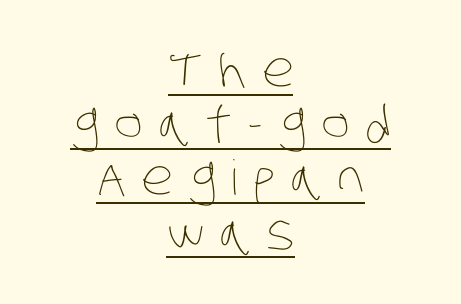
A typesetter would call this proportional, since set widths differ per character. The typesetter has applied underlining to the passage shown. The compositor balanced each line on the midline. The weight tops out at a normal text grade.
